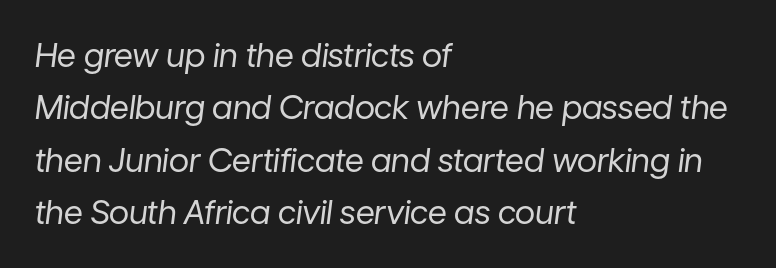
Q: Is the text bold? A: No.
Q: Is the text italic (slanted)? A: Yes, it leans right by about 7 degrees.
Q: Is the text underlined? A: No.
Q: How is the paragraph aligned? A: Left-aligned.
Q: Is the spacing between letters normal or unusually wide? A: Normal.
Q: Is the spacing between lines tight, normal or loose? A: Normal.
Q: Width (condensed, normal, or wide)? A: Normal.
Q: Stroke contrast? A: Low.
Q: x-height? A: Medium.
Q: Monospaced? A: No.
